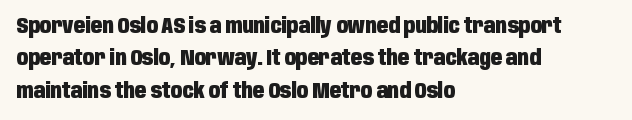
The image shows 21 px bold type, upright; set left-aligned, normal line spacing (1.54x), normal letter spacing, not underlined.
